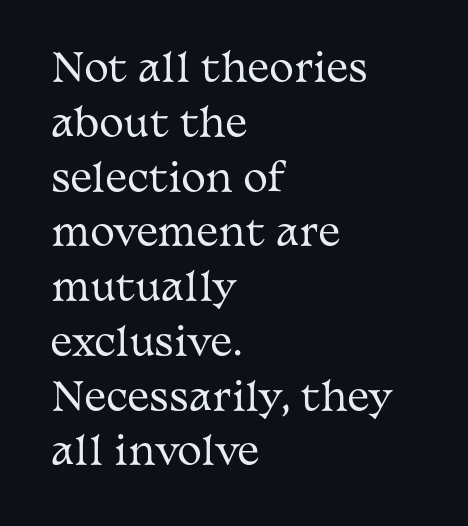
Unbolded letterforms with no extra heft. Regular leading. Letter spacing: default. The rendering shows small feet on the letterforms — a serif design. If you drew a ruler down the left edge, every line would touch it. Posture: vertical.
